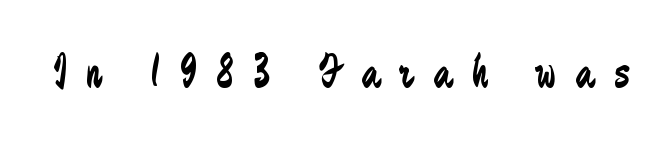
The image shows 47 px regular-weight, condensed sans-serif type; set unusually wide letter spacing (+0.41 em), not underlined; low stroke contrast and a small x-height.
